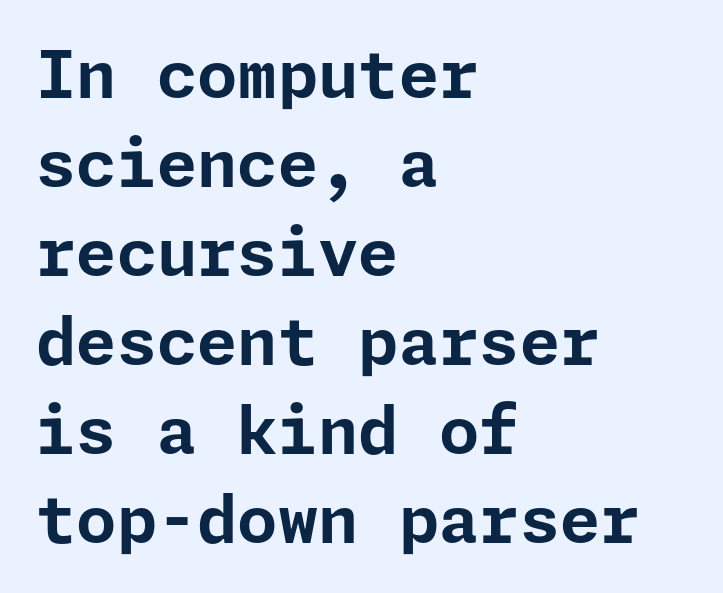
I'd describe the lettering as bold — thick and assertive. How are the letters spaced? Ordinarily, with no added tracking. The rendering uses a moderate line-height, typical for paragraphs. This is roman type, the default non-slanted kind. Regarding serifs, this sample does without them. The space directly below the letters is spotless.
